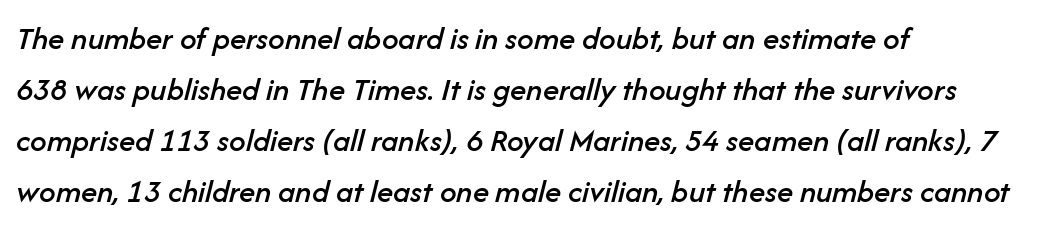
Q: Is the text italic (slanted)? A: Yes, it leans right by about 14 degrees.
Q: Is the text underlined? A: No.
Q: How is the paragraph aligned? A: Left-aligned.
Q: Is the spacing between letters normal or unusually wide? A: Normal.
Q: Is the spacing between lines tight, normal or loose? A: Normal.
Q: Width (condensed, normal, or wide)? A: Normal.
Q: Stroke contrast? A: Low.
Q: x-height? A: Medium.
Q: Monospaced? A: No.
